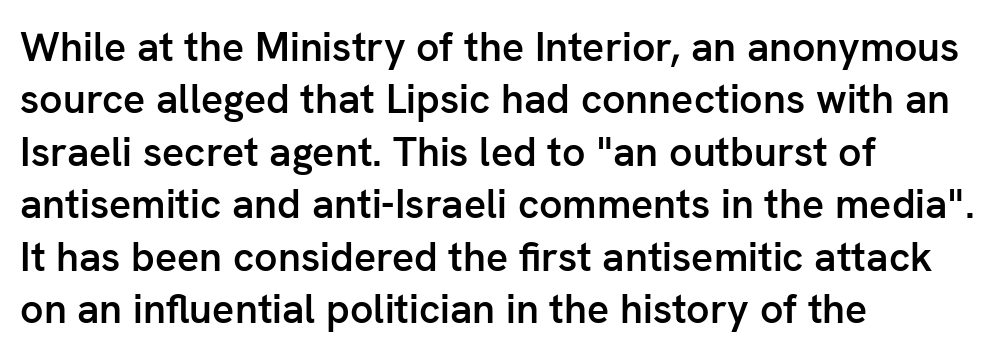
The image shows 41 px semibold sans-serif type, upright; set left-aligned, normal line spacing (1.28x), normal letter spacing, not underlined; low stroke contrast and a medium x-height.
